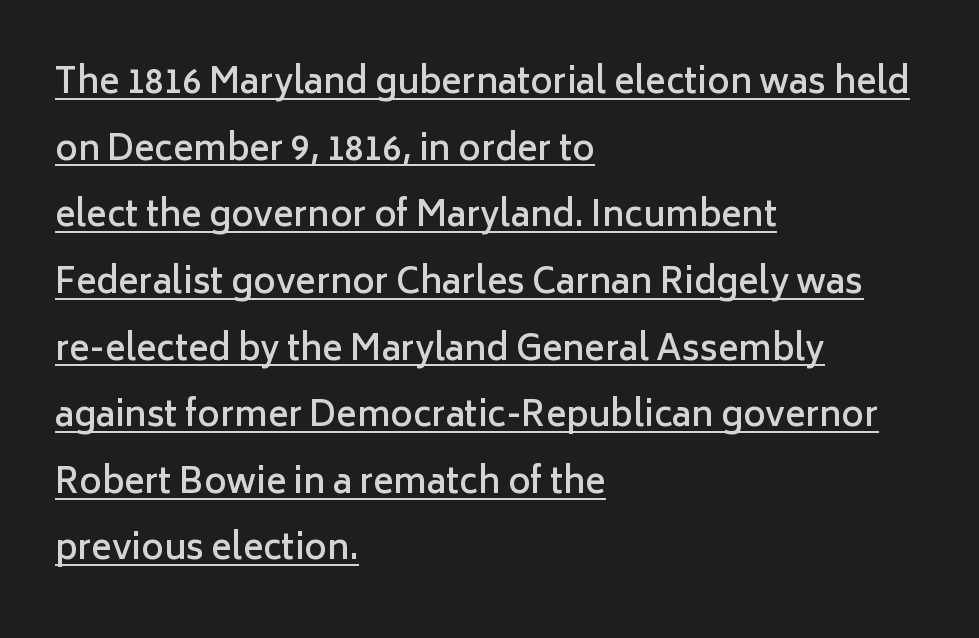
{"serif": "no", "italic": "no", "bold": "semi", "weight": "semibold", "width": "normal", "stroke_contrast": "low", "x_height": "medium", "monospaced": "no", "underline": "yes", "align": "left", "line_spacing": "loose", "line_spacing_ratio": 1.96, "letter_spacing": "normal", "letter_spacing_em": 0.0, "glyph_px": 34}
